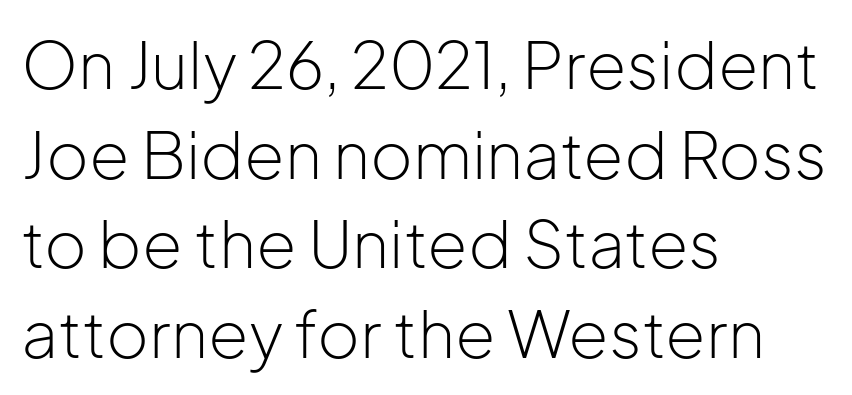
Q: Is the text bold? A: No.
Q: Is the text italic (slanted)? A: No, it is upright.
Q: Is the typeface a serif or a sans-serif typeface? A: Sans-serif.
Q: Is the text underlined? A: No.
Q: How is the paragraph aligned? A: Left-aligned.
Q: Is the spacing between letters normal or unusually wide? A: Normal.
Q: Is the spacing between lines tight, normal or loose? A: Normal.
Q: Width (condensed, normal, or wide)? A: Normal.
Q: Stroke contrast? A: Low.
Q: x-height? A: Medium.
Q: Monospaced? A: No.
